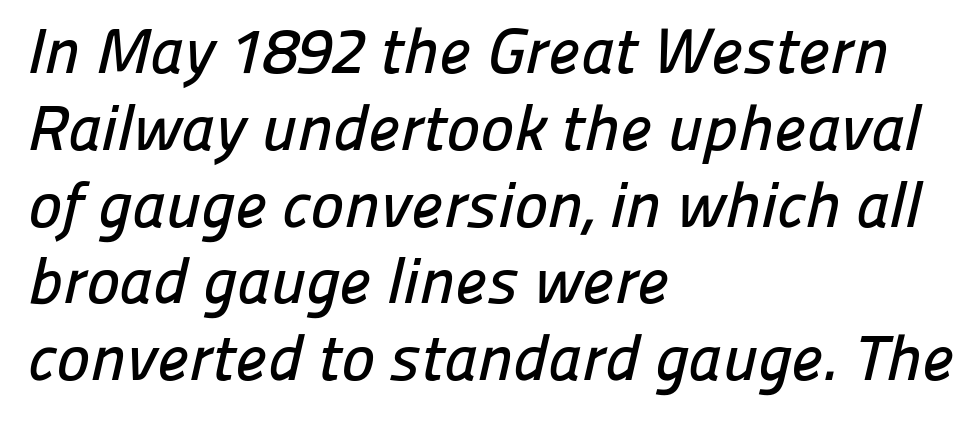
Q: Is the typeface a serif or a sans-serif typeface? A: Sans-serif.
Q: Is the text underlined? A: No.
Q: How is the paragraph aligned? A: Left-aligned.
Q: Is the spacing between letters normal or unusually wide? A: Normal.
Q: Width (condensed, normal, or wide)? A: Normal.
Q: Stroke contrast? A: Low.
Q: x-height? A: Medium.
Q: Monospaced? A: No.
